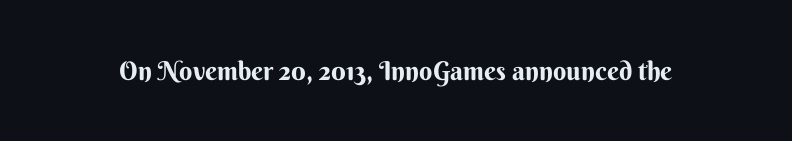
Is there any slant? The stems are plumb. Descenders are the only things crossing below the line. The line texture is even and compact thanks to regular tracking.
